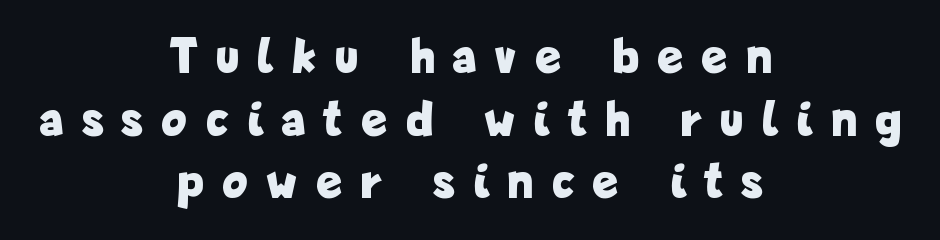
Q: Is the text bold? A: Yes.
Q: Is the text italic (slanted)? A: No, it is upright.
Q: Is the typeface a serif or a sans-serif typeface? A: Sans-serif.
Q: Is the text underlined? A: No.
Q: How is the paragraph aligned? A: Centered.
Q: Is the spacing between letters normal or unusually wide? A: Unusually wide.
Q: Width (condensed, normal, or wide)? A: Condensed.
Q: Stroke contrast? A: Low.
Q: x-height? A: Medium.
Q: Monospaced? A: No.
